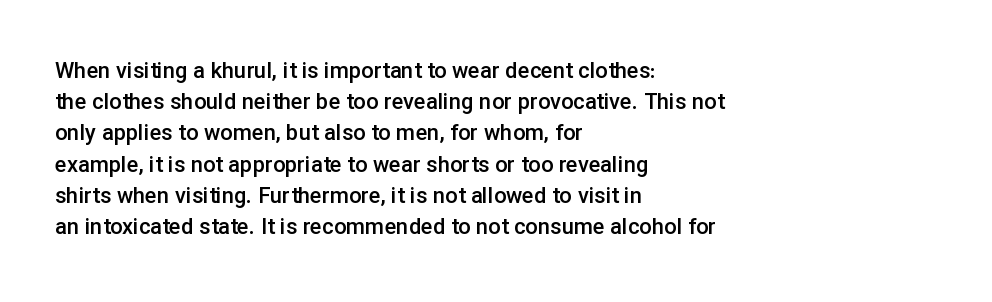
The image shows 22 px text type, upright; set left-aligned, normal line spacing (1.42x), normal letter spacing, not underlined.
